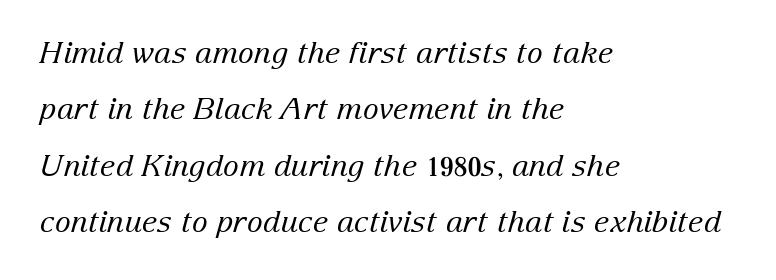
The image shows 30 px regular-weight serif type, italic (leaning right); set left-aligned, line spacing 1.88x, normal letter spacing, not underlined; low stroke contrast and a medium x-height.
